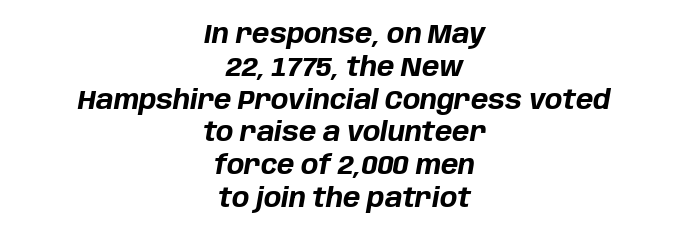
The image shows 26 px bold type, italic (leaning right); set centered, normal line spacing (1.26x), normal letter spacing, not underlined.
